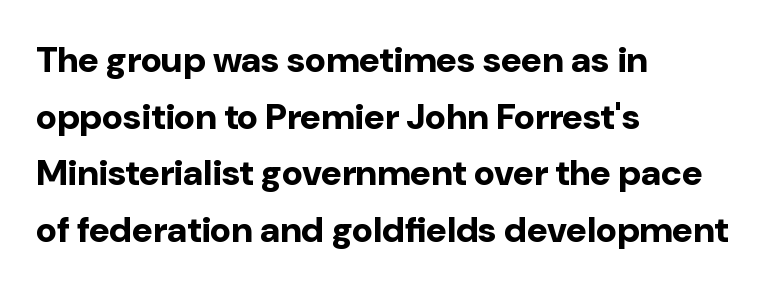
{"serif": "no", "italic": "no", "bold": "yes", "weight": "bold", "width": "normal", "stroke_contrast": "low", "x_height": "medium", "monospaced": "no", "underline": "no", "align": "left", "line_spacing": "normal", "line_spacing_ratio": 1.57, "letter_spacing": "normal", "letter_spacing_em": 0.0, "glyph_px": 36}
